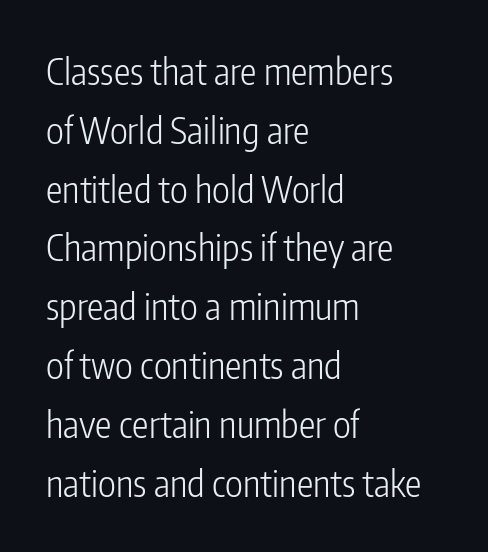
The image shows 37 px light, condensed sans-serif type, upright; set left-aligned, normal line spacing (1.59x), normal letter spacing, not underlined; low stroke contrast and a medium x-height.
